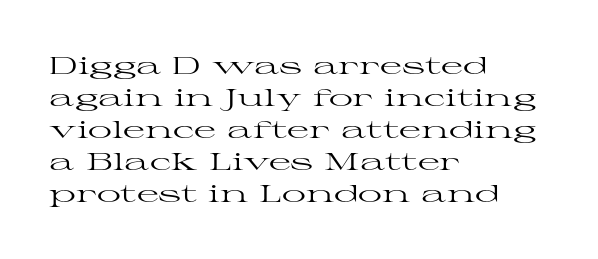
Q: Is the text bold? A: No.
Q: Is the text italic (slanted)? A: No, it is upright.
Q: Is the text underlined? A: No.
Q: How is the paragraph aligned? A: Left-aligned.
Q: Is the spacing between letters normal or unusually wide? A: Normal.
Q: Is the spacing between lines tight, normal or loose? A: Normal.
